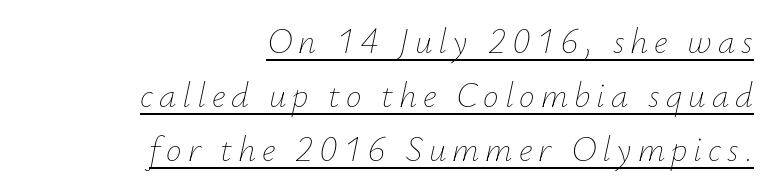
Q: Is the text bold? A: No.
Q: Is the text italic (slanted)? A: Yes, it leans right by about 12 degrees.
Q: Is the text underlined? A: Yes.
Q: How is the paragraph aligned? A: Right-aligned.
Q: Is the spacing between lines tight, normal or loose? A: Normal.
Q: Width (condensed, normal, or wide)? A: Normal.
Q: Stroke contrast? A: Low.
Q: x-height? A: Small.
Q: Monospaced? A: No.
